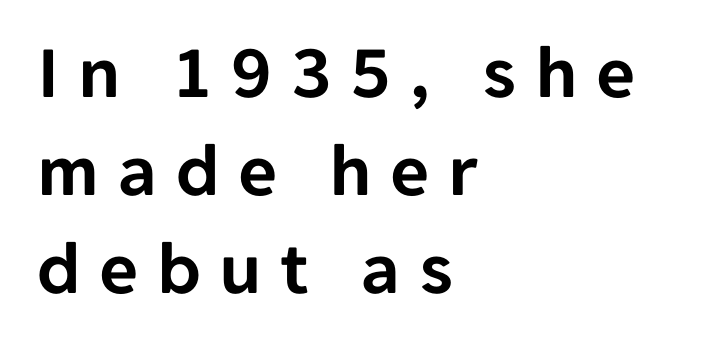
The space directly below the letters is spotless. The rendering uses natural spacing where letterforms have individual widths. There is plenty of visible air inserted between adjacent glyphs. One-word summary of the alignment: left.
